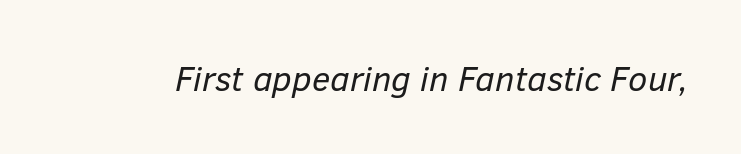
The image shows 35 px regular-weight type, italic (leaning right); set normal letter spacing, not underlined; low stroke contrast and a medium x-height.
